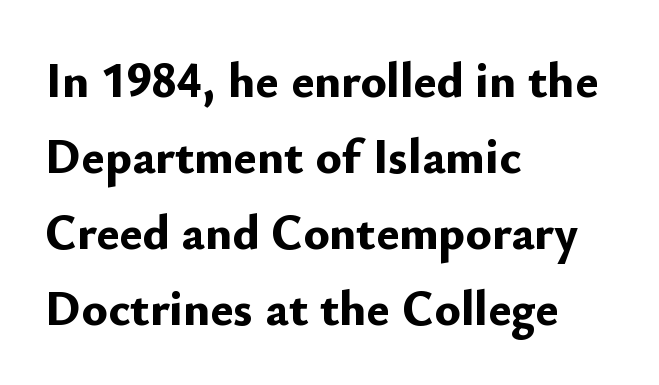
The text block is weighted toward the left margin, trailing off unevenly rightward. The letters advance in unequal steps, a hallmark of proportional type. Regular leading. Every stem runs plumb, perpendicular to the baseline.
